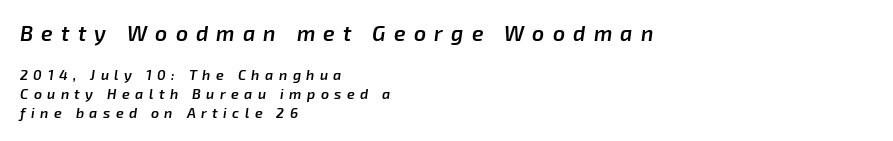
Loose tracking; the words dissolve into strings of separated letters. The face used here is a semibold: visibly heavier than regular, lighter than bold. Clear beneath every line of the passage. Teacher's note: observe the even left margin — that is flush-left alignment. Posture: slanted. You get the large type first, then a drop to smaller type.
